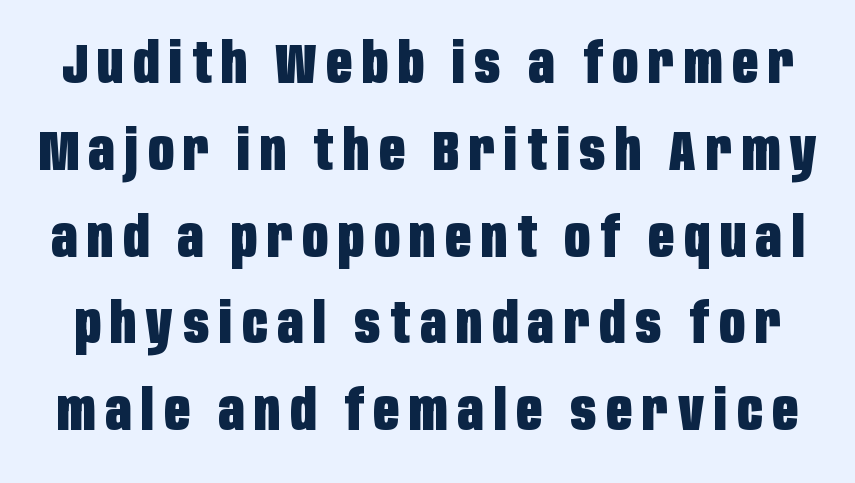
{"serif": "no", "italic": "no", "bold": "yes", "weight": "heavy", "width": "condensed", "stroke_contrast": "low", "x_height": "large", "monospaced": "no", "underline": "no", "line_spacing": "normal", "line_spacing_ratio": 1.55, "glyph_px": 56}
